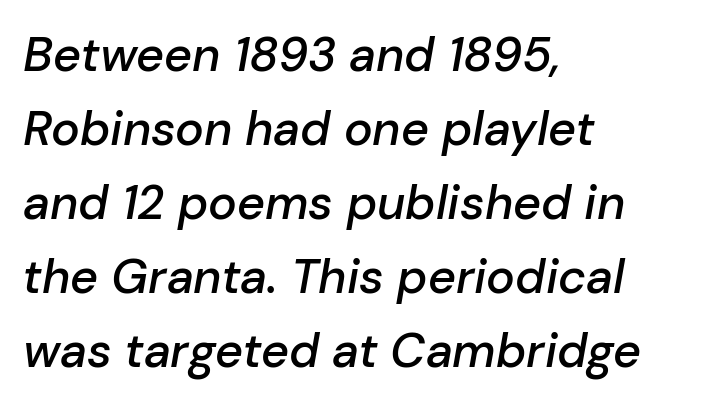
Q: Is the text bold? A: Semi-bold.
Q: Is the text italic (slanted)? A: Yes, it leans right by about 10 degrees.
Q: Is the text underlined? A: No.
Q: How is the paragraph aligned? A: Left-aligned.
Q: Is the spacing between letters normal or unusually wide? A: Normal.
Q: Is the spacing between lines tight, normal or loose? A: Normal.
Q: Width (condensed, normal, or wide)? A: Normal.
Q: Stroke contrast? A: Low.
Q: x-height? A: Medium.
Q: Monospaced? A: No.
